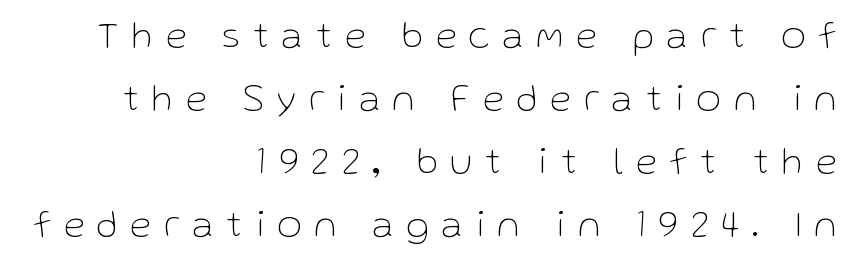
{"serif": "no", "italic": "no", "bold": "no", "weight": "thin", "width": "normal", "stroke_contrast": "low", "x_height": "medium", "monospaced": "no", "underline": "no", "align": "right", "line_spacing": "normal", "line_spacing_ratio": 1.66, "letter_spacing": "wide", "letter_spacing_em": 0.35, "glyph_px": 38}
